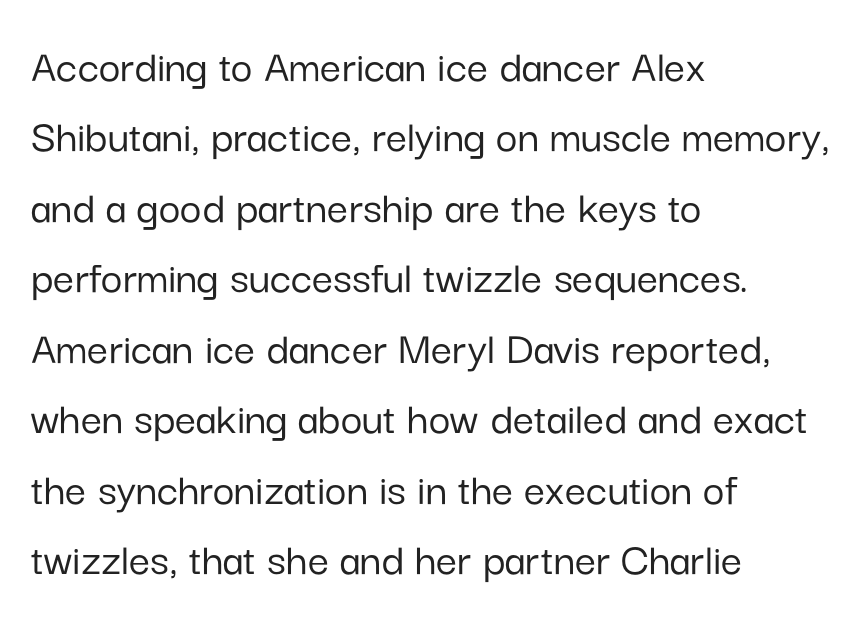
Q: Is the text italic (slanted)? A: No, it is upright.
Q: Is the typeface a serif or a sans-serif typeface? A: Sans-serif.
Q: Is the text underlined? A: No.
Q: How is the paragraph aligned? A: Left-aligned.
Q: Is the spacing between letters normal or unusually wide? A: Normal.
Q: Is the spacing between lines tight, normal or loose? A: Normal.
Q: Width (condensed, normal, or wide)? A: Normal.
Q: Stroke contrast? A: Low.
Q: x-height? A: Medium.
Q: Monospaced? A: No.
